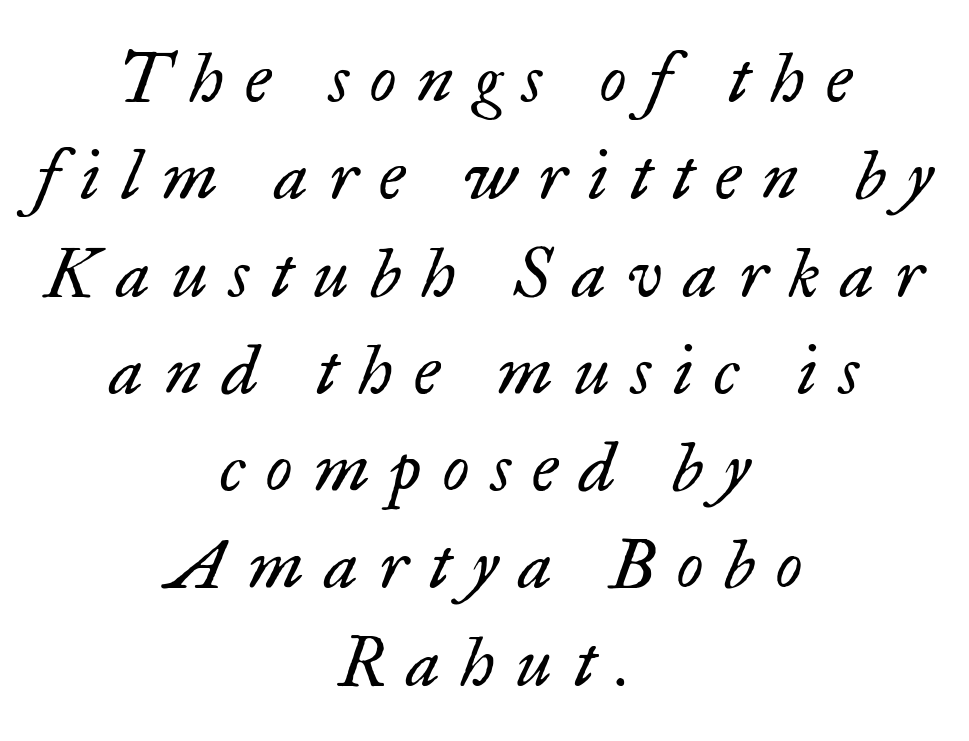
Q: Is the text bold? A: No.
Q: Is the text italic (slanted)? A: Yes, it leans right by about 17 degrees.
Q: Is the typeface a serif or a sans-serif typeface? A: Serif.
Q: Is the text underlined? A: No.
Q: How is the paragraph aligned? A: Centered.
Q: Is the spacing between letters normal or unusually wide? A: Unusually wide.
Q: Is the spacing between lines tight, normal or loose? A: Normal.
Q: Width (condensed, normal, or wide)? A: Normal.
Q: Stroke contrast? A: Low.
Q: x-height? A: Small.
Q: Monospaced? A: No.
